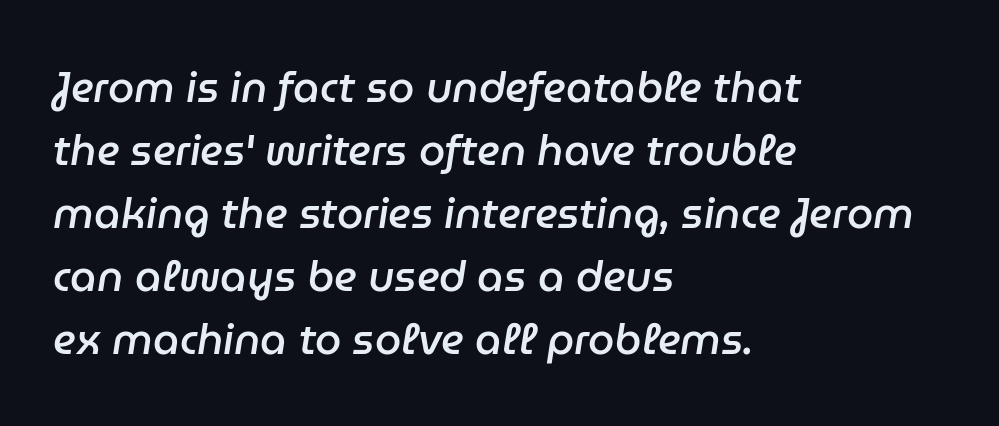
{"italic": "yes", "lean": "right", "slant_degrees": 9, "bold": "semi", "weight": "semibold", "width": "normal", "stroke_contrast": "low", "x_height": "medium", "monospaced": "no", "underline": "no", "align": "left", "line_spacing": "normal", "line_spacing_ratio": 1.5, "letter_spacing": "normal", "letter_spacing_em": 0.0, "glyph_px": 42}
